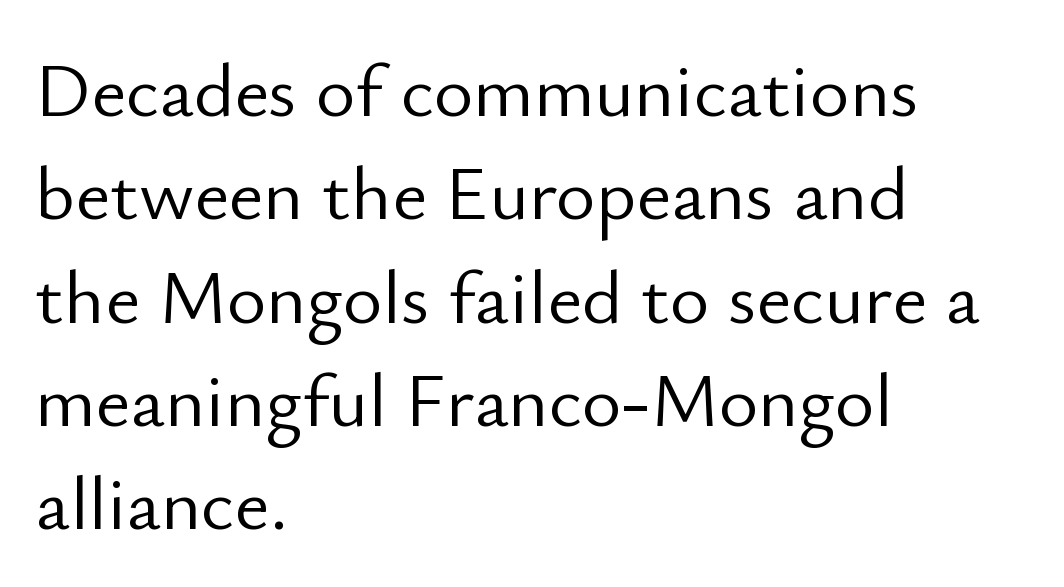
The image shows 76 px light sans-serif type, upright; set left-aligned, normal line spacing (1.36x), normal letter spacing, not underlined; low stroke contrast and a small x-height.
